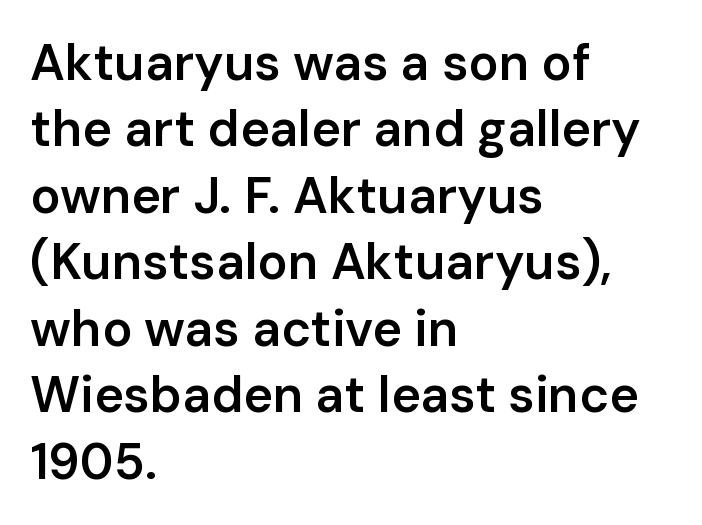
Q: Is the text bold? A: Semi-bold.
Q: Is the text italic (slanted)? A: No, it is upright.
Q: Is the typeface a serif or a sans-serif typeface? A: Sans-serif.
Q: Is the text underlined? A: No.
Q: How is the paragraph aligned? A: Left-aligned.
Q: Is the spacing between letters normal or unusually wide? A: Normal.
Q: Is the spacing between lines tight, normal or loose? A: Normal.
Q: Width (condensed, normal, or wide)? A: Normal.
Q: Stroke contrast? A: Low.
Q: x-height? A: Medium.
Q: Monospaced? A: No.
